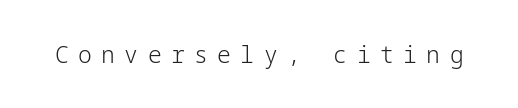
The image shows 23 px text type, upright; set unusually wide letter spacing (+0.41 em), not underlined.
